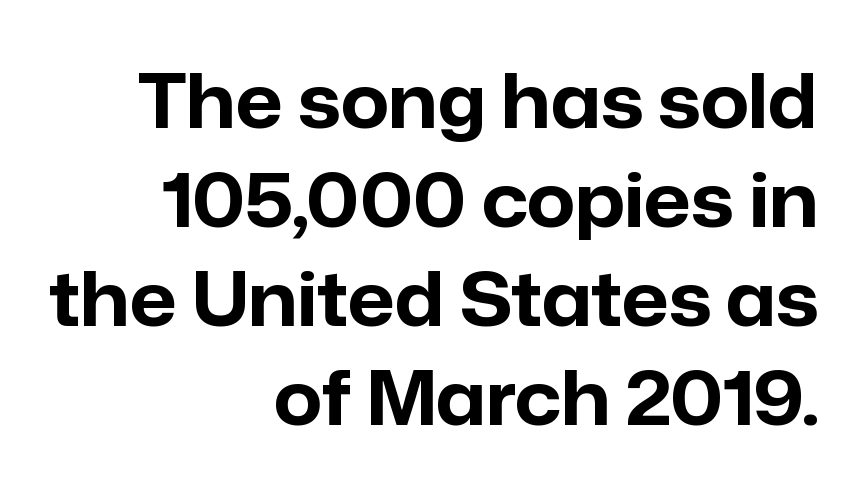
Q: Is the text bold? A: Yes.
Q: Is the text italic (slanted)? A: No, it is upright.
Q: Is the typeface a serif or a sans-serif typeface? A: Sans-serif.
Q: Is the text underlined? A: No.
Q: How is the paragraph aligned? A: Right-aligned.
Q: Is the spacing between letters normal or unusually wide? A: Normal.
Q: Is the spacing between lines tight, normal or loose? A: Normal.
Q: Width (condensed, normal, or wide)? A: Normal.
Q: Stroke contrast? A: Low.
Q: x-height? A: Medium.
Q: Monospaced? A: No.
